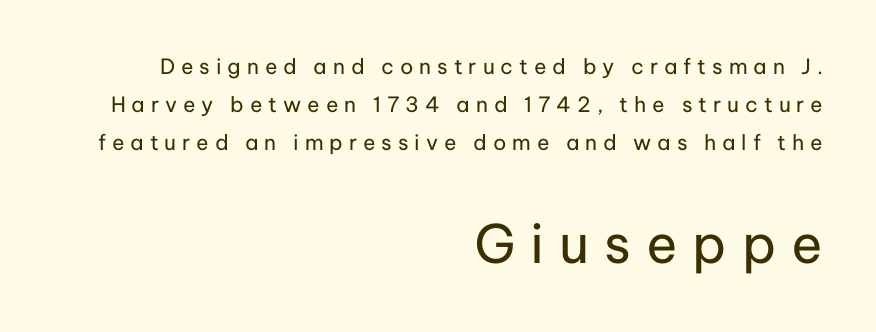
{"serif": "no", "italic": "no", "bold": "no", "weight": "regular", "width": "normal", "stroke_contrast": "low", "x_height": "medium", "monospaced": "no", "underline": "no", "align": "right", "line_spacing_ratio": 1.82, "letter_spacing": "wide", "letter_spacing_em": 0.28, "larger_block": "second", "size_ratio": 2.52, "glyph_px": 53}
